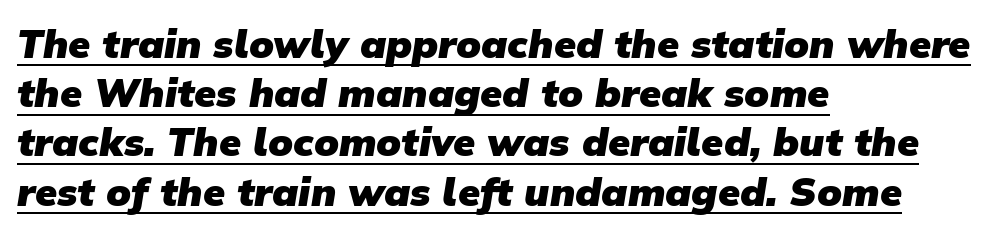
The image shows 40 px heavy sans-serif type; set left-aligned, line spacing 1.23x, normal letter spacing, underlined; low stroke contrast and a medium x-height.
